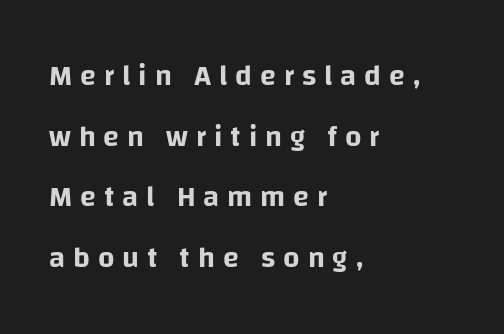
The image shows 29 px sans-serif type, upright; set left-aligned, loose line spacing (2.09x), unusually wide letter spacing (+0.27 em), not underlined; low stroke contrast and a large x-height.
